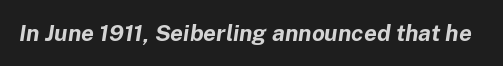
Q: Is the text bold? A: Yes.
Q: Is the text italic (slanted)? A: Yes, it leans right by about 8 degrees.
Q: Is the text underlined? A: No.
Q: Is the spacing between letters normal or unusually wide? A: Normal.
